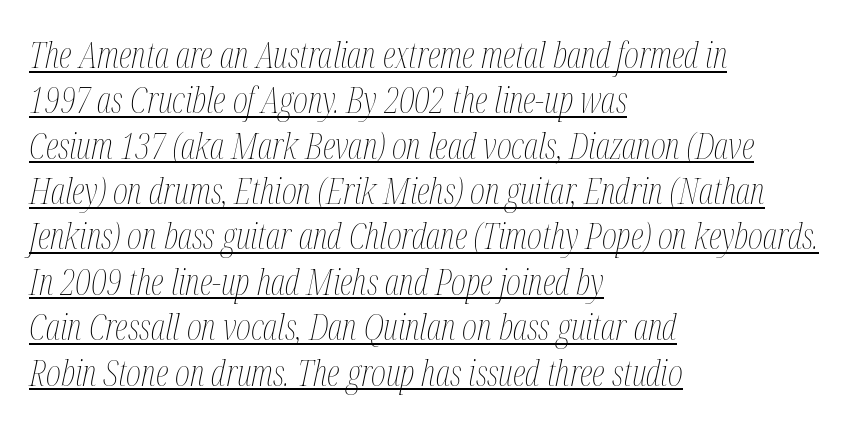
Q: Is the text bold? A: No.
Q: Is the text italic (slanted)? A: Yes, it leans right by about 12 degrees.
Q: Is the text underlined? A: Yes.
Q: How is the paragraph aligned? A: Left-aligned.
Q: Is the spacing between letters normal or unusually wide? A: Normal.
Q: Is the spacing between lines tight, normal or loose? A: Normal.
Q: Width (condensed, normal, or wide)? A: Condensed.
Q: Stroke contrast? A: Medium.
Q: x-height? A: Medium.
Q: Monospaced? A: No.
